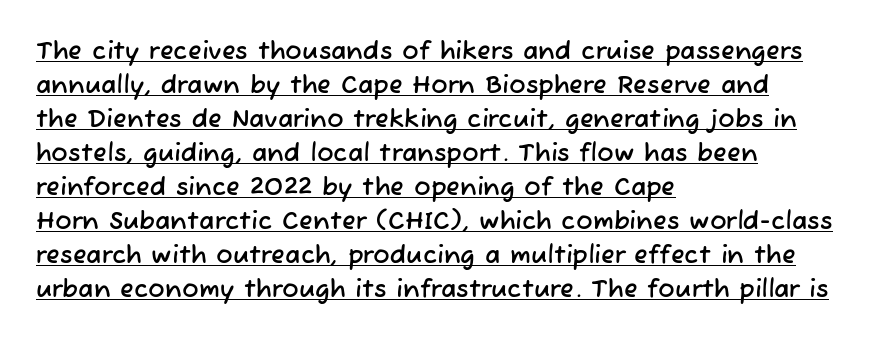
{"underline": "yes", "align": "left", "line_spacing": "normal", "line_spacing_ratio": 1.36, "letter_spacing": "normal", "letter_spacing_em": 0.0, "glyph_px": 25}
